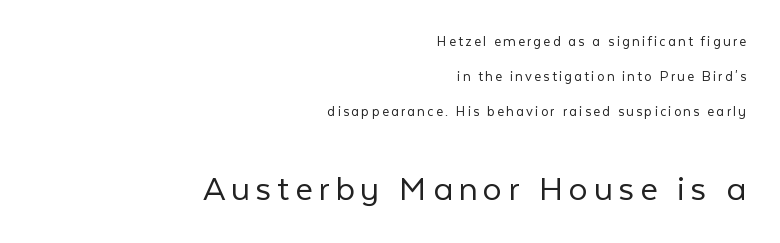
{"serif": "no", "italic": "no", "bold": "no", "weight": "light", "width": "normal", "stroke_contrast": "low", "x_height": "medium", "monospaced": "no", "underline": "no", "align": "right", "line_spacing": "loose", "line_spacing_ratio": 2.34, "larger_block": "second", "size_ratio": 2.53, "glyph_px": 38}
